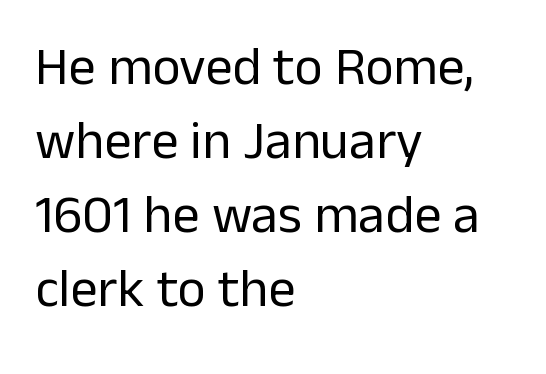
Grotesque or geometric, the face here clearly has no serifs. Vertically, the passage feels balanced, rows spaced as you'd expect. The lettering stays uniformly vertical, giving the passage a roman look. A typesetter would call this proportional, since set widths differ per character. Short note: letters normally spaced.
